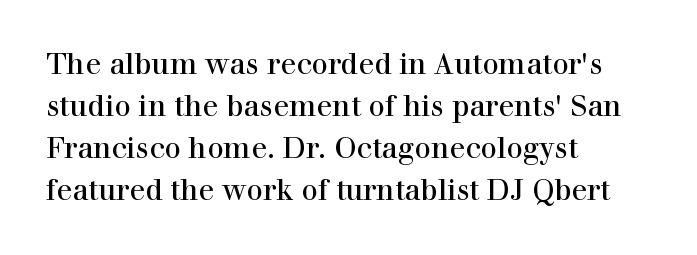
{"serif": "yes", "italic": "no", "bold": "no", "weight": "regular", "width": "normal", "stroke_contrast": "high", "x_height": "medium", "monospaced": "no", "underline": "no", "align": "left", "line_spacing": "normal", "line_spacing_ratio": 1.45, "letter_spacing": "normal", "letter_spacing_em": 0.0, "glyph_px": 29}
